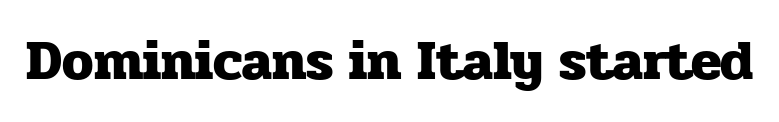
Q: Is the text bold? A: Yes.
Q: Is the text italic (slanted)? A: No, it is upright.
Q: Is the typeface a serif or a sans-serif typeface? A: Serif.
Q: Is the text underlined? A: No.
Q: Is the spacing between letters normal or unusually wide? A: Normal.
Q: Width (condensed, normal, or wide)? A: Normal.
Q: Stroke contrast? A: Low.
Q: x-height? A: Medium.
Q: Monospaced? A: No.
